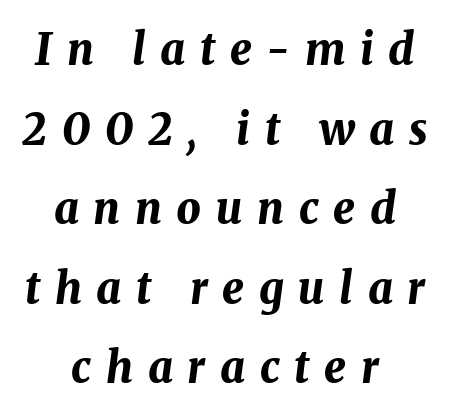
The image shows 43 px bold type, italic (leaning right); set centered, line spacing 1.85x, unusually wide letter spacing (+0.34 em), not underlined; medium stroke contrast and a medium x-height.
